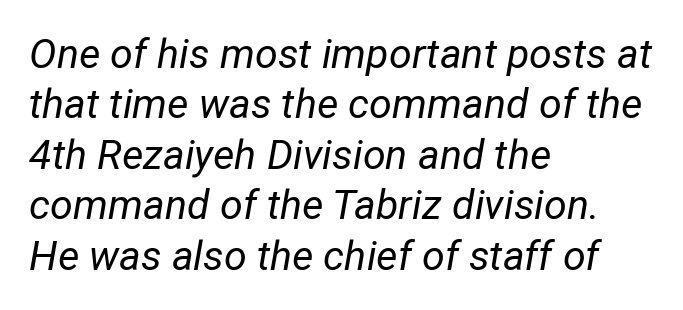
Left-aligned paragraph, ragged on the right. Think standard paragraph weight, or any step lighter than that. The tracking reads as untouched default to a designer's eye. Rendered with sloped, italic letterforms.
